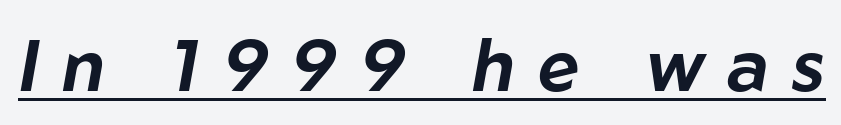
Q: Is the text italic (slanted)? A: Yes, it leans right by about 10 degrees.
Q: Is the text underlined? A: Yes.
Q: Is the spacing between letters normal or unusually wide? A: Unusually wide.
Q: Width (condensed, normal, or wide)? A: Normal.
Q: Stroke contrast? A: Low.
Q: x-height? A: Medium.
Q: Monospaced? A: No.
